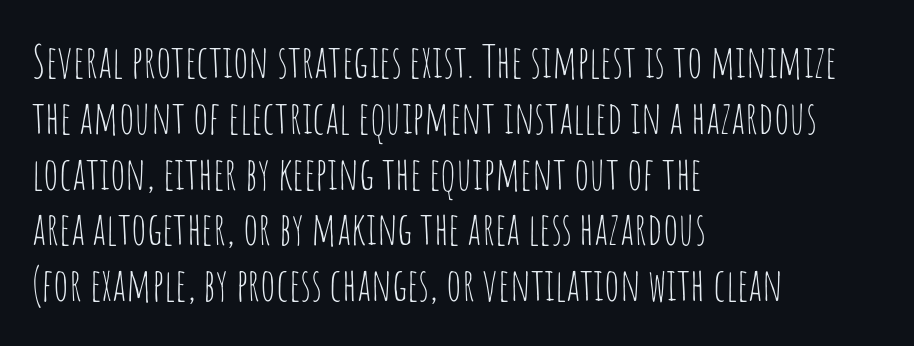
Weight class: somewhere from thin through regular. What stands out about the letter spacing? Nothing — it is the standard amount. Here the designer chose a conventional face with non-uniform glyph widths. These lines were composed using upright roman letters. This rendering features lettering with no underline. These lines stack with their left ends in a neat column.
